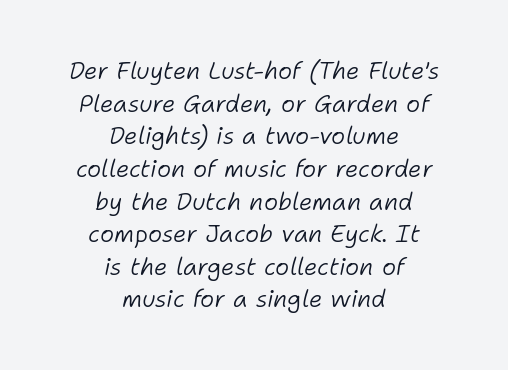
The space directly below the letters is spotless. The space between consecutive lines is moderate. Honestly, the letter spacing is just normal — you wouldn't notice it. Letters have the restrained weight of plain body copy at most.
